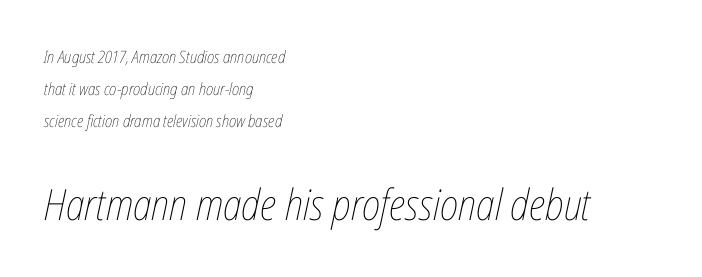
The image shows 43 px thin, condensed type, italic (leaning right); set left-aligned, line spacing 1.87x, normal letter spacing, not underlined; the second (bottom) block is 2.53x larger; low stroke contrast and a medium x-height.
